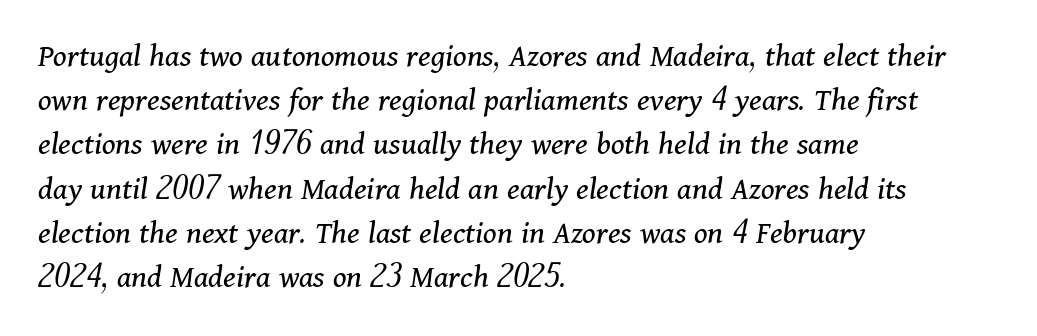
Q: Is the text bold? A: No.
Q: Is the text italic (slanted)? A: Yes, it leans right by about 11 degrees.
Q: Is the typeface a serif or a sans-serif typeface? A: Serif.
Q: Is the text underlined? A: No.
Q: How is the paragraph aligned? A: Left-aligned.
Q: Is the spacing between letters normal or unusually wide? A: Normal.
Q: Is the spacing between lines tight, normal or loose? A: Normal.
Q: Width (condensed, normal, or wide)? A: Normal.
Q: Stroke contrast? A: Medium.
Q: x-height? A: Medium.
Q: Monospaced? A: No.
